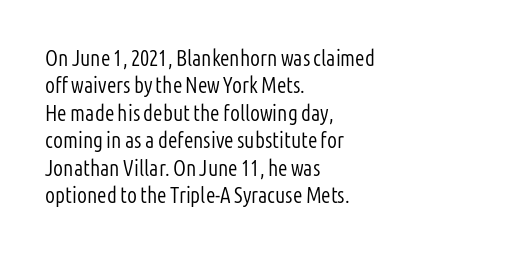
Q: Is the text bold? A: No.
Q: Is the text italic (slanted)? A: No, it is upright.
Q: Is the text underlined? A: No.
Q: How is the paragraph aligned? A: Left-aligned.
Q: Is the spacing between letters normal or unusually wide? A: Normal.
Q: Is the spacing between lines tight, normal or loose? A: Normal.
